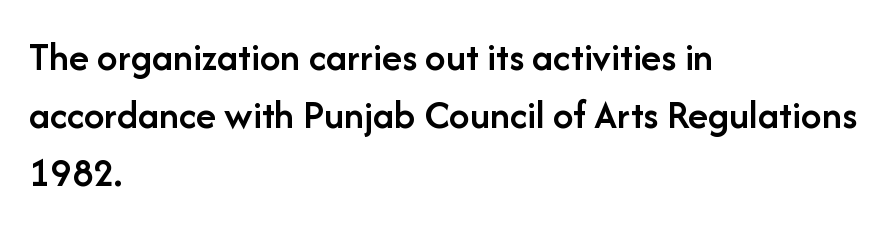
{"serif": "no", "italic": "no", "bold": "semi", "weight": "semibold", "width": "normal", "stroke_contrast": "low", "x_height": "medium", "monospaced": "no", "underline": "no", "align": "left", "line_spacing": "normal", "line_spacing_ratio": 1.41, "letter_spacing": "normal", "letter_spacing_em": 0.0, "glyph_px": 41}
